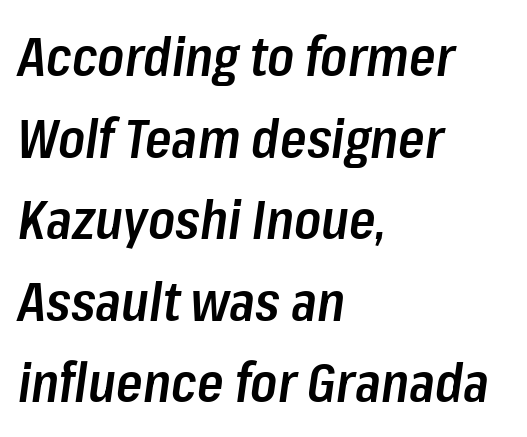
{"italic": "yes", "lean": "right", "slant_degrees": 8, "bold": "semi", "weight": "semibold", "width": "condensed", "stroke_contrast": "low", "x_height": "medium", "monospaced": "no", "underline": "no", "align": "left", "line_spacing": "normal", "line_spacing_ratio": 1.51, "letter_spacing": "normal", "letter_spacing_em": 0.0, "glyph_px": 54}
